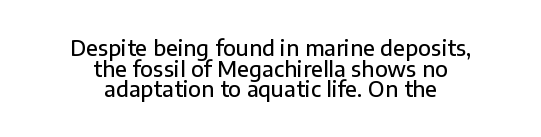
The letterforms sit shoulder to shoulder at normal distance. The font's upright variant was chosen for this text. One-word summary of the alignment: center. The words here are not underlined.
